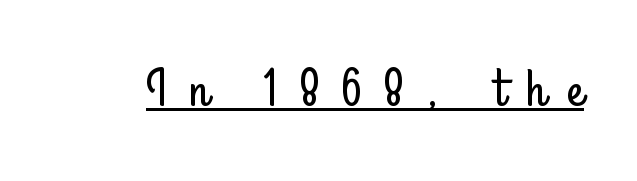
{"serif": "no", "width": "condensed", "stroke_contrast": "low", "x_height": "small", "monospaced": "no", "underline": "yes", "letter_spacing": "wide", "letter_spacing_em": 0.41, "glyph_px": 53}
